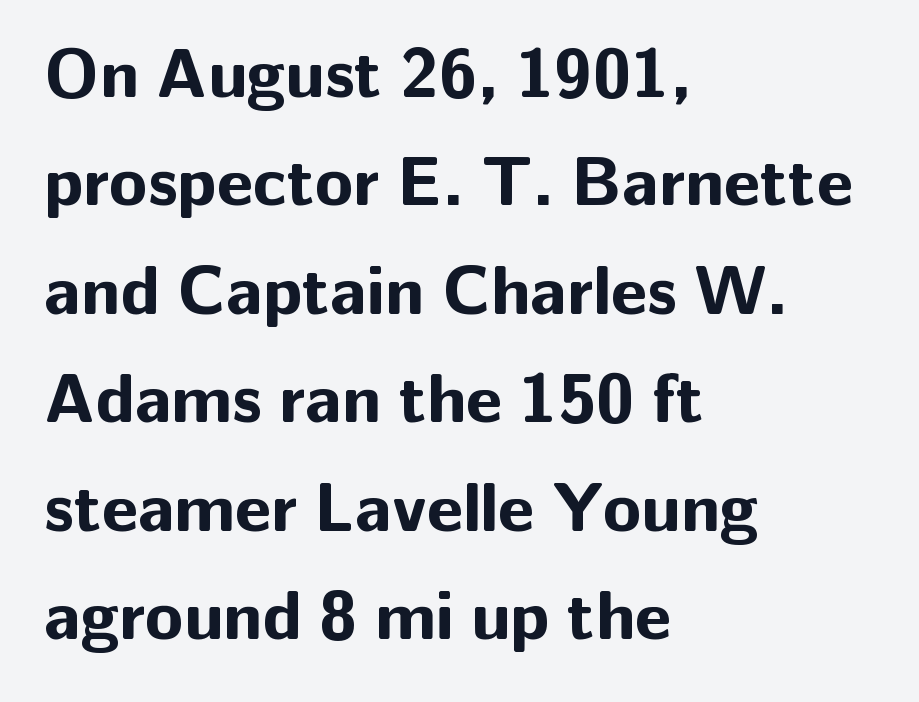
Q: Is the text bold? A: Yes.
Q: Is the text italic (slanted)? A: No, it is upright.
Q: Is the typeface a serif or a sans-serif typeface? A: Sans-serif.
Q: Is the text underlined? A: No.
Q: How is the paragraph aligned? A: Left-aligned.
Q: Is the spacing between letters normal or unusually wide? A: Normal.
Q: Is the spacing between lines tight, normal or loose? A: Normal.
Q: Width (condensed, normal, or wide)? A: Normal.
Q: Stroke contrast? A: Low.
Q: x-height? A: Medium.
Q: Monospaced? A: No.
